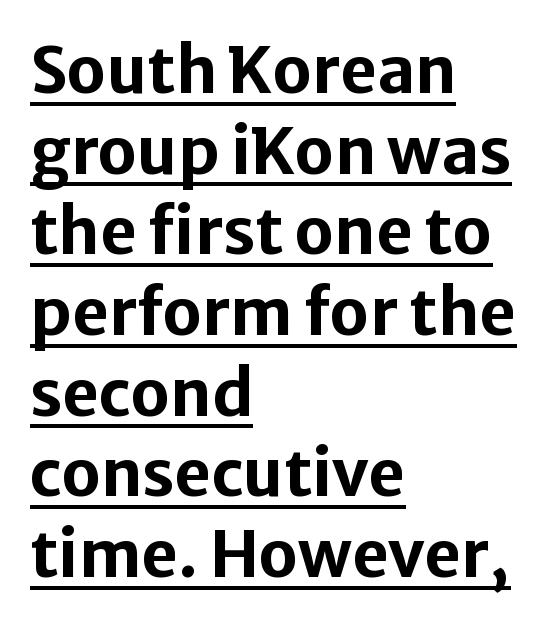
Stroke terminals: plain, sans-serif. Every stem runs plumb, perpendicular to the baseline. Underline: present. Compared with typical body copy, the letter spacing here is the same. A dark, heavy texture on the line: the type is bold. You could not count columns in this text — the font is proportionally spaced.
